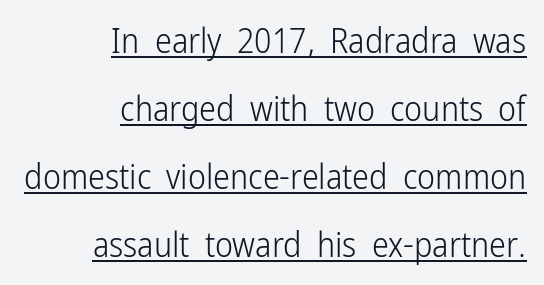
The type family on display is of the sans-serif kind. Leading is clearly above the norm, producing a sparse column. Underlined type. Which margin do the lines hug? The right one — the left edge is uneven.
